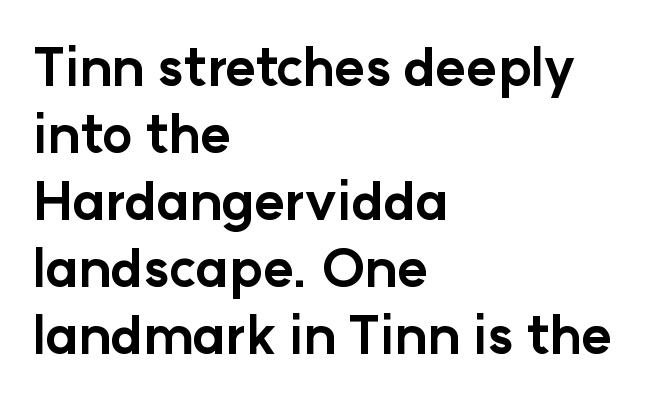
{"serif": "no", "italic": "no", "bold": "yes", "weight": "bold", "width": "normal", "stroke_contrast": "low", "x_height": "medium", "monospaced": "no", "underline": "no", "align": "left", "line_spacing": "normal", "line_spacing_ratio": 1.29, "letter_spacing": "normal", "letter_spacing_em": 0.0, "glyph_px": 52}
